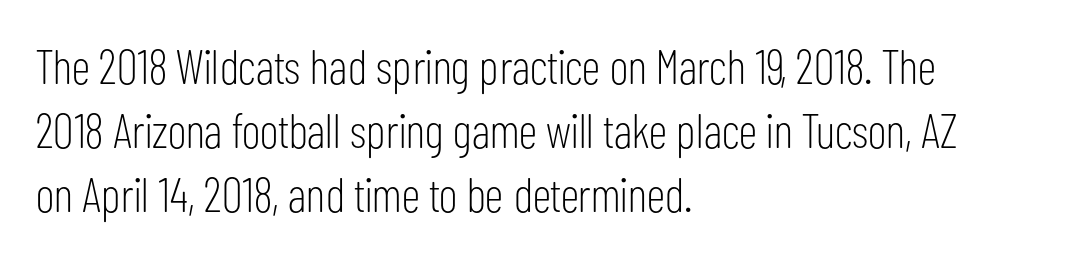
Q: Is the text bold? A: No.
Q: Is the text italic (slanted)? A: No, it is upright.
Q: Is the typeface a serif or a sans-serif typeface? A: Sans-serif.
Q: Is the text underlined? A: No.
Q: How is the paragraph aligned? A: Left-aligned.
Q: Is the spacing between letters normal or unusually wide? A: Normal.
Q: Is the spacing between lines tight, normal or loose? A: Normal.
Q: Width (condensed, normal, or wide)? A: Condensed.
Q: Stroke contrast? A: Low.
Q: x-height? A: Medium.
Q: Monospaced? A: No.
